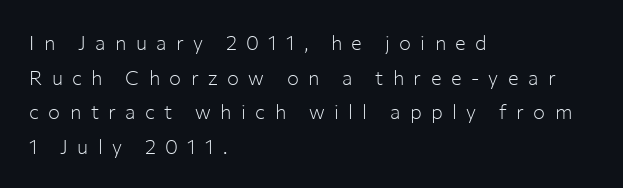
Q: Is the text bold? A: No.
Q: Is the text italic (slanted)? A: No, it is upright.
Q: Is the text underlined? A: No.
Q: How is the paragraph aligned? A: Left-aligned.
Q: Is the spacing between letters normal or unusually wide? A: Unusually wide.
